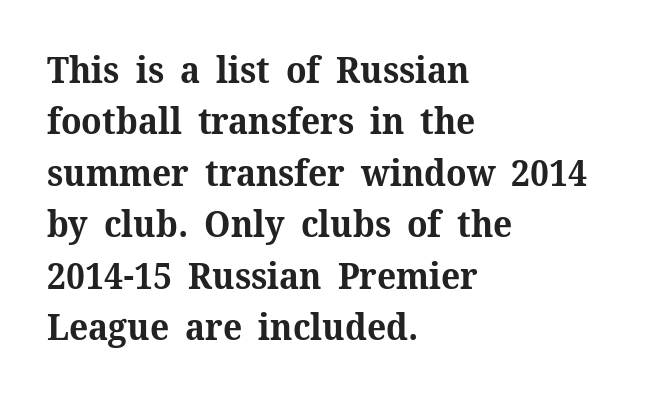
Every character sits straight up, as roman type does. Its strokes are broad and dark, the hallmark of bold type. Words float on clear page, feet unadorned. This sample keeps an unexceptional amount of space between lines. Every row of glyphs begins at an identical x-position on the left. Regarding serifs, this sample has them.
